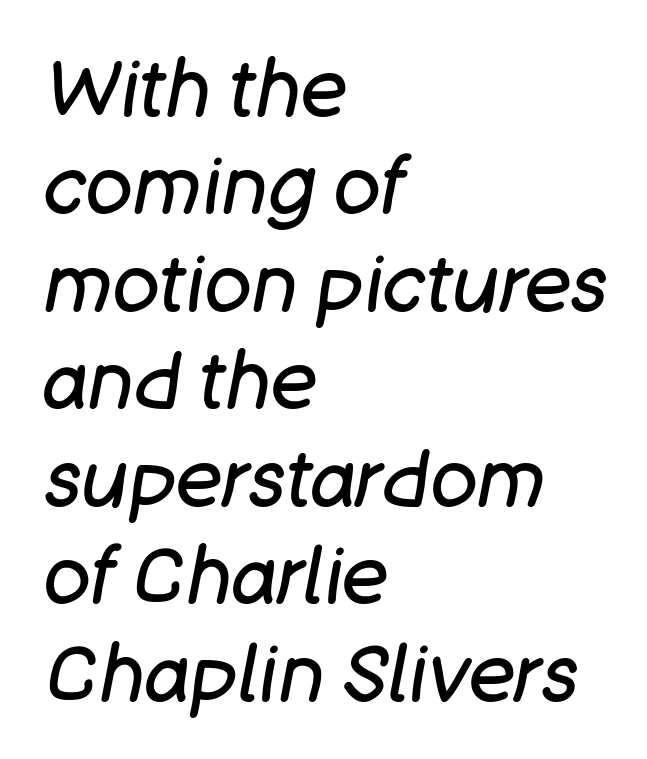
Line beginnings align vertically; line endings do not. The horizontal fit of the characters is conventional and even. The lettering tilts uniformly, giving the passage an italic look. Stem width sits at or under what a default text font uses. Decoration check: the copy has no underline.
